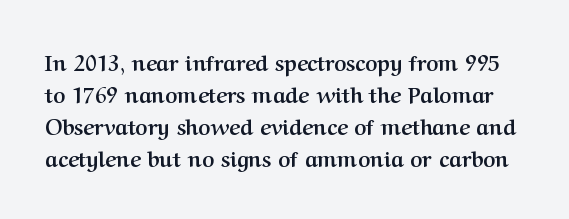
{"italic": "no", "bold": "yes", "underline": "no", "line_spacing": "normal", "line_spacing_ratio": 1.53, "letter_spacing": "normal", "letter_spacing_em": 0.0, "glyph_px": 21}
